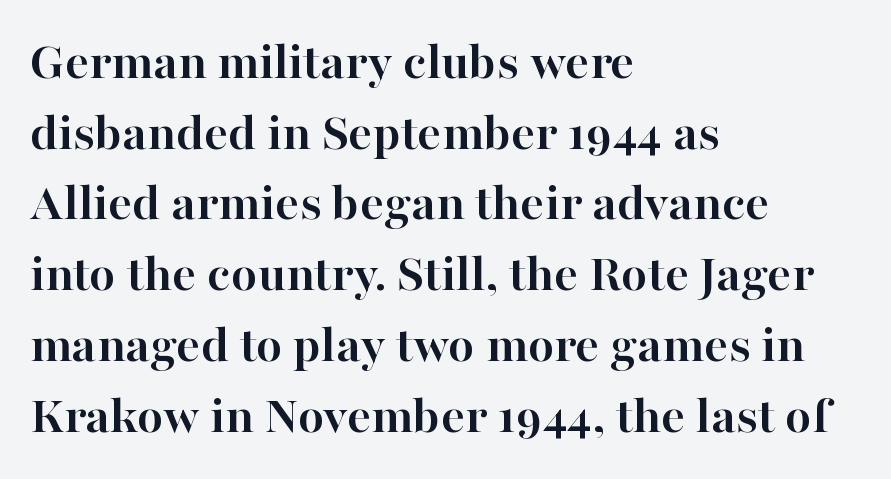
{"serif": "yes", "italic": "no", "bold": "yes", "weight": "semibold", "width": "normal", "stroke_contrast": "high", "x_height": "medium", "monospaced": "no", "underline": "no", "align": "left", "line_spacing": "normal", "line_spacing_ratio": 1.31, "letter_spacing": "normal", "letter_spacing_em": 0.0, "glyph_px": 54}
